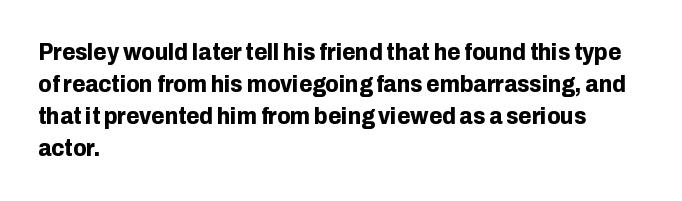
Q: Is the text bold? A: Yes.
Q: Is the text italic (slanted)? A: No, it is upright.
Q: Is the text underlined? A: No.
Q: How is the paragraph aligned? A: Left-aligned.
Q: Is the spacing between letters normal or unusually wide? A: Normal.
Q: Is the spacing between lines tight, normal or loose? A: Normal.
